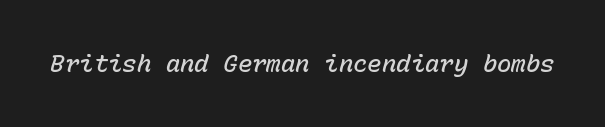
The face used here is rendered with its standard letterfit. Tall strokes in this sample are angled rather than plumb. Descender tails drop into unmarked territory. These lines carry some extra weight — a demibold, not a full bold.
